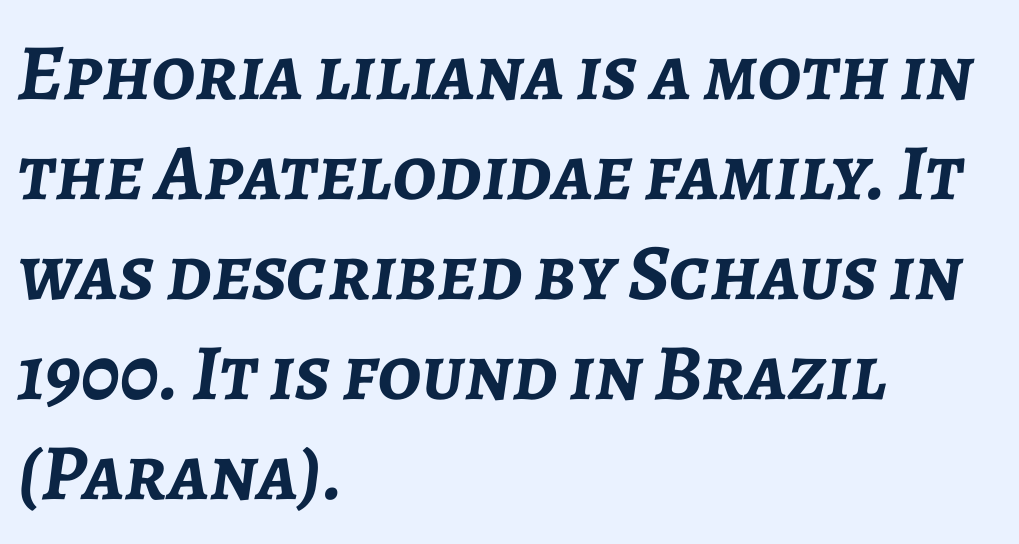
The image shows 80 px semibold type, italic (leaning right); set left-aligned, normal line spacing (1.25x), normal letter spacing, not underlined; low stroke contrast and a medium x-height.
